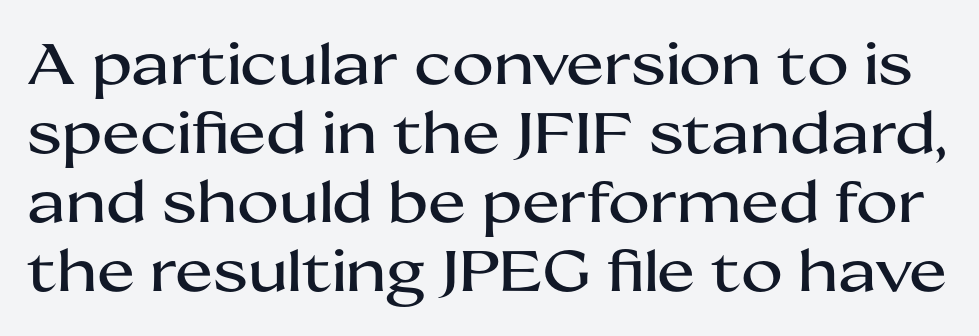
The type is set solid horizontally, with unmodified tracking. This sample has the flowing, uneven cadence of proportional lettering. The gap between lines stays unmarked. Ascenders rise straight up at ninety degrees.
